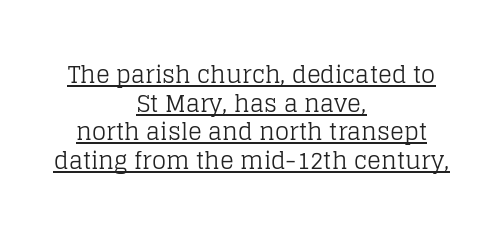
{"italic": "no", "bold": "no", "underline": "yes", "align": "center", "line_spacing_ratio": 1.24, "letter_spacing": "normal", "letter_spacing_em": 0.0, "glyph_px": 23}
